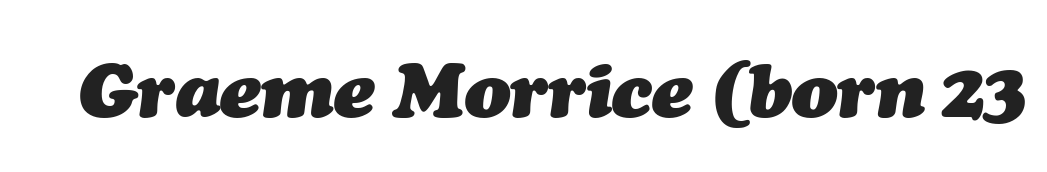
Q: Is the text bold? A: Yes.
Q: Is the text italic (slanted)? A: Yes, it leans right by about 7 degrees.
Q: Is the text underlined? A: No.
Q: Is the spacing between letters normal or unusually wide? A: Normal.
Q: Width (condensed, normal, or wide)? A: Normal.
Q: Stroke contrast? A: Medium.
Q: x-height? A: Medium.
Q: Monospaced? A: No.
